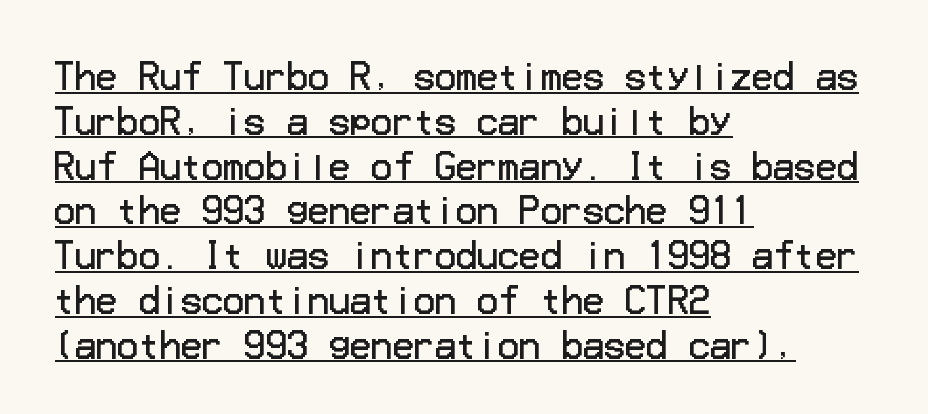
The image shows 35 px regular-weight sans-serif type, upright; set left-aligned, normal line spacing (1.28x), normal letter spacing, underlined; low stroke contrast and a medium x-height.
